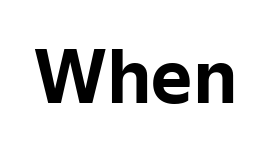
The image shows 70 px bold sans-serif type, upright; set normal letter spacing, not underlined; low stroke contrast and a medium x-height.
